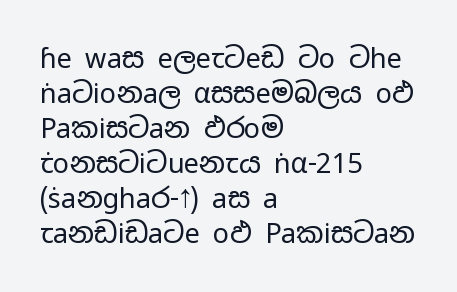
The image shows 27 px text type, upright; set left-aligned, normal line spacing (1.3x), normal letter spacing, not underlined.
